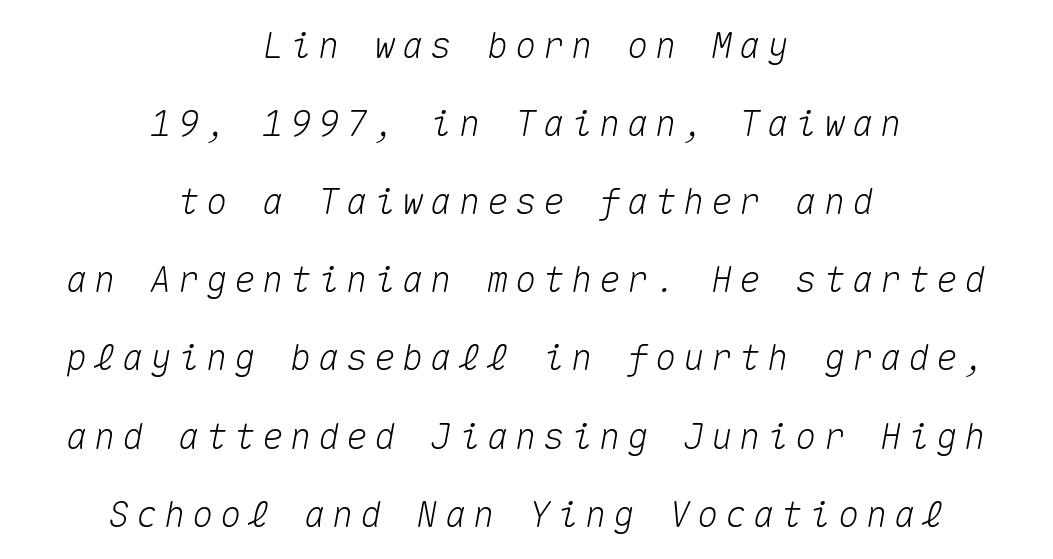
{"italic": "yes", "lean": "right", "slant_degrees": 10, "width": "normal", "stroke_contrast": "medium", "x_height": "medium", "monospaced": "yes", "underline": "no", "align": "center", "line_spacing": "loose", "line_spacing_ratio": 2.17, "glyph_px": 36}
